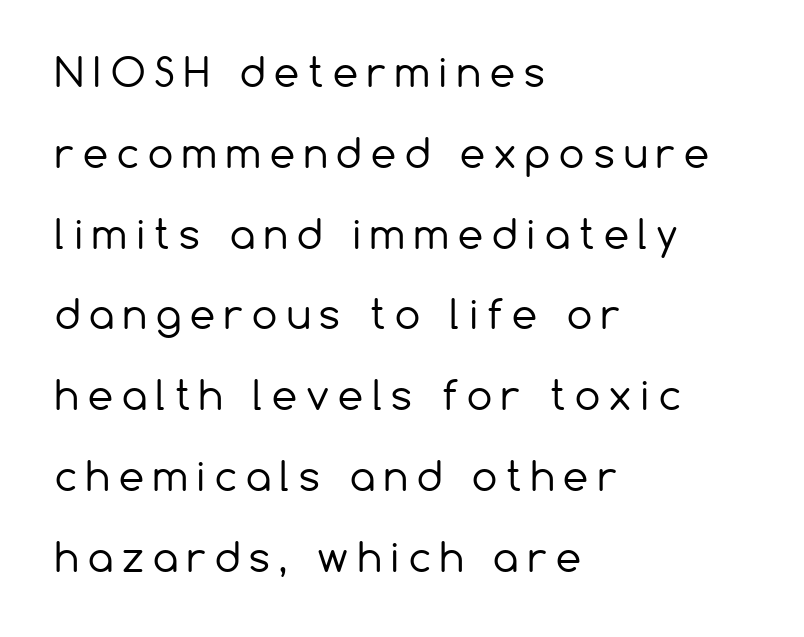
The glyphs are unaccompanied by any horizontal stroke below them. Unlike a traditional serif, this face leaves its strokes unadorned. This sample uses expanded letter spacing, leaving extra air between glyphs. Posture: straight, roman, zero tilt. The paragraph has a hard left edge and a soft right edge. The typesetting does not lean heavy: it is not bold.
